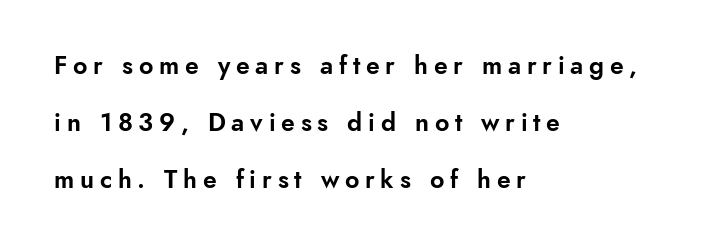
Q: Is the text italic (slanted)? A: No, it is upright.
Q: Is the text underlined? A: No.
Q: How is the paragraph aligned? A: Left-aligned.
Q: Is the spacing between letters normal or unusually wide? A: Unusually wide.
Q: Is the spacing between lines tight, normal or loose? A: Loose.
